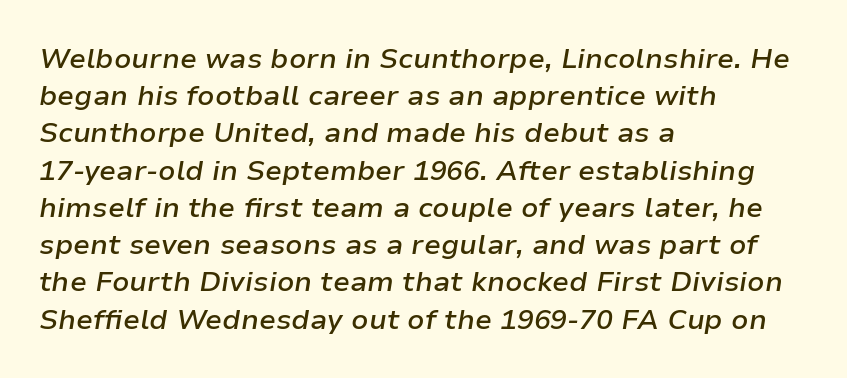
{"italic": "yes", "lean": "right", "slant_degrees": 9, "bold": "semi", "weight": "semibold", "width": "normal", "stroke_contrast": "low", "x_height": "medium", "monospaced": "no", "underline": "no", "align": "left", "line_spacing": "normal", "line_spacing_ratio": 1.33, "letter_spacing": "normal", "letter_spacing_em": 0.0, "glyph_px": 28}
